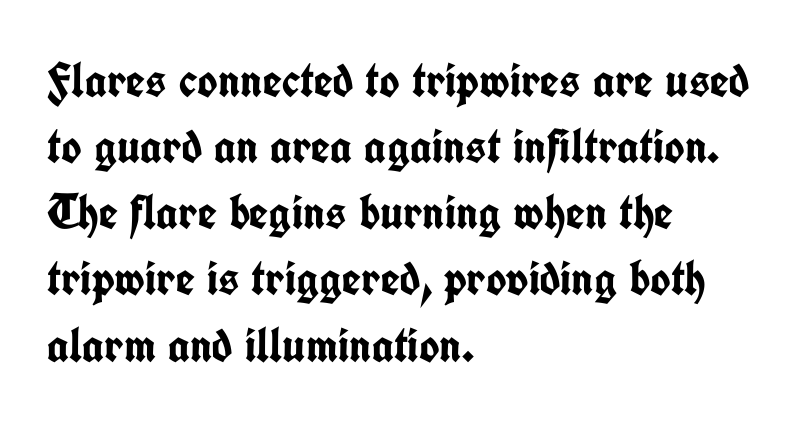
Examine the stroke ends and you'll find no serifs. Where is the straight margin? On the left. The designer left line spacing at the default. Words appear dense and cohesive because spacing is normal. This is the regular roman posture of the typeface. These lines are rendered in a variable-pitch font.
